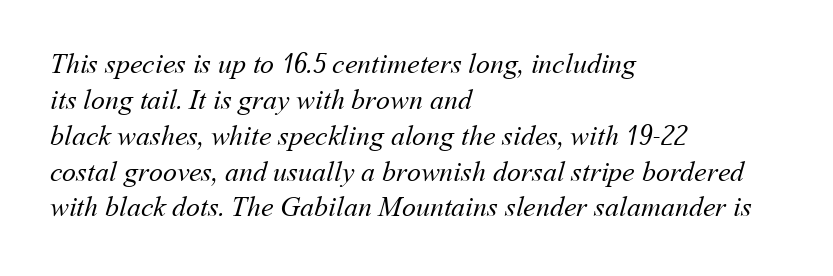
Q: Is the text bold? A: No.
Q: Is the text underlined? A: No.
Q: How is the paragraph aligned? A: Left-aligned.
Q: Is the spacing between letters normal or unusually wide? A: Normal.
Q: Is the spacing between lines tight, normal or loose? A: Normal.
Q: Width (condensed, normal, or wide)? A: Normal.
Q: Stroke contrast? A: Medium.
Q: x-height? A: Medium.
Q: Monospaced? A: No.
